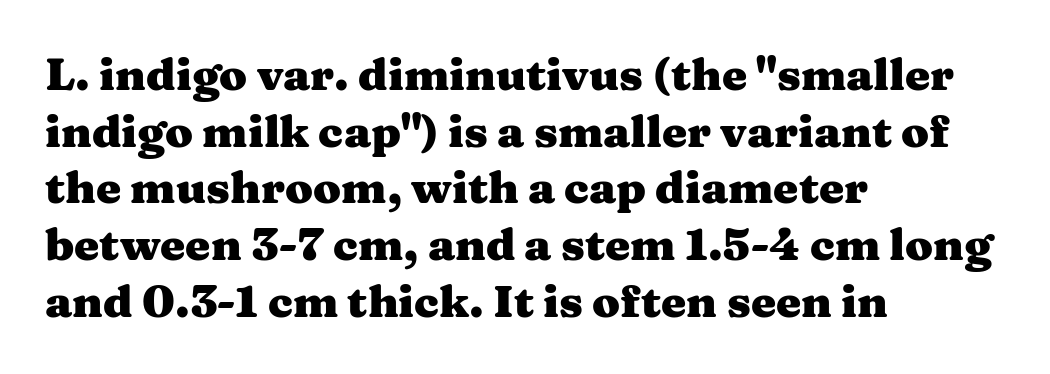
Q: Is the text bold? A: Yes.
Q: Is the text italic (slanted)? A: No, it is upright.
Q: Is the typeface a serif or a sans-serif typeface? A: Serif.
Q: Is the text underlined? A: No.
Q: How is the paragraph aligned? A: Left-aligned.
Q: Is the spacing between letters normal or unusually wide? A: Normal.
Q: Is the spacing between lines tight, normal or loose? A: Normal.
Q: Width (condensed, normal, or wide)? A: Wide.
Q: Stroke contrast? A: Medium.
Q: x-height? A: Medium.
Q: Monospaced? A: No.
